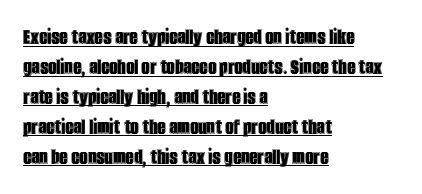
{"italic": "no", "underline": "yes", "align": "left", "line_spacing": "normal", "line_spacing_ratio": 1.3, "letter_spacing": "normal", "letter_spacing_em": 0.0, "glyph_px": 23}
